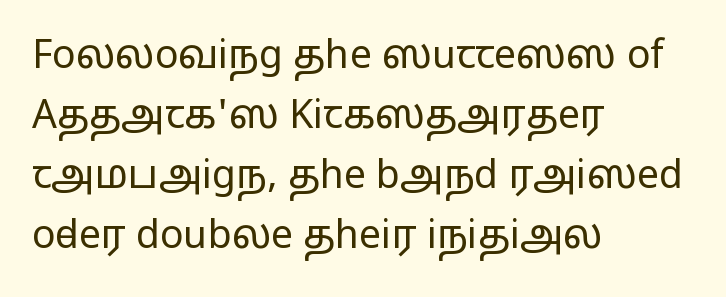
Check under the words: just untouched page. Do the letters lean? They stand straight. This sample is left-justified, so line endings fall wherever the words run out. The face used here is proportionally spaced, like ordinary book or web type. Grotesque or geometric, the face here clearly has no serifs. The block of text has a typical density, with ordinary space between rows.
